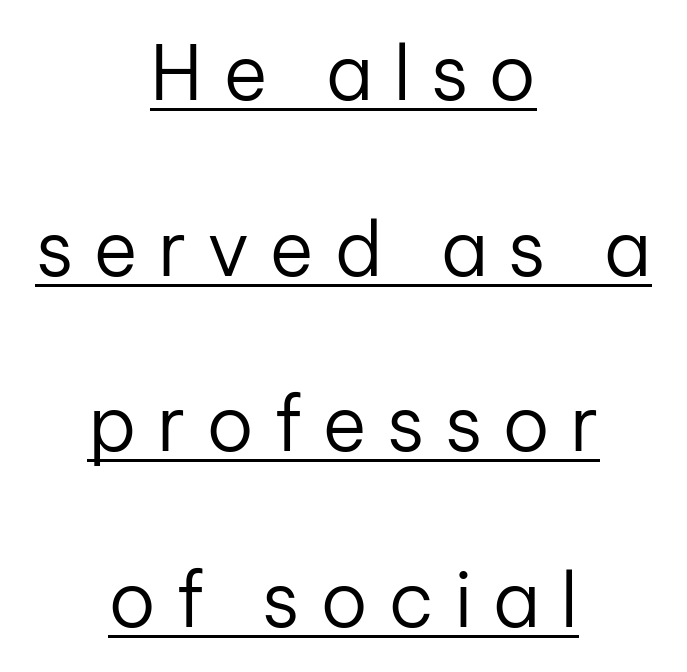
{"serif": "no", "italic": "no", "bold": "no", "weight": "regular", "width": "normal", "stroke_contrast": "low", "x_height": "medium", "monospaced": "no", "underline": "yes", "align": "center", "line_spacing": "loose", "line_spacing_ratio": 2.31, "letter_spacing": "wide", "letter_spacing_em": 0.26, "glyph_px": 76}
